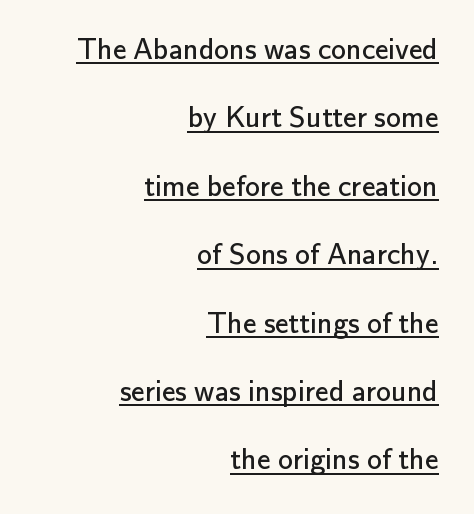
Each line ends at the same right margin while the left side varies. The text was rendered using a sans face with plain stroke endings. Vertically, the passage feels expansive, rows floating well apart. It's the straight-up-and-down kind of type. Is the letter spacing exaggerated? No — it looks like the ordinary default.
